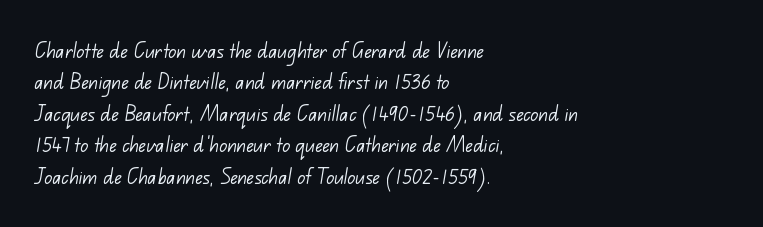
The image shows 24 px text type; set left-aligned, normal line spacing (1.31x), normal letter spacing, not underlined.
